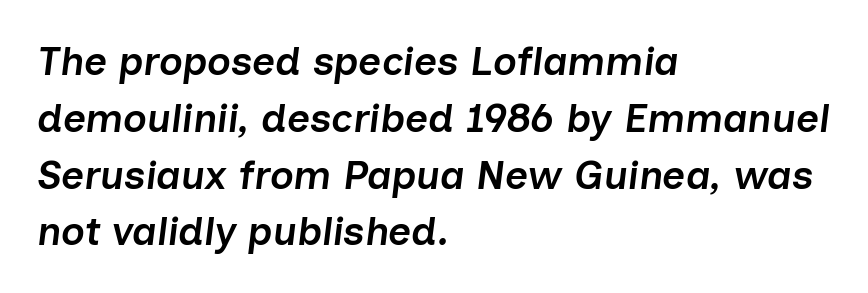
Q: Is the text bold? A: Semi-bold.
Q: Is the text italic (slanted)? A: Yes, it leans right by about 7 degrees.
Q: Is the text underlined? A: No.
Q: How is the paragraph aligned? A: Left-aligned.
Q: Is the spacing between letters normal or unusually wide? A: Normal.
Q: Is the spacing between lines tight, normal or loose? A: Normal.
Q: Width (condensed, normal, or wide)? A: Normal.
Q: Stroke contrast? A: Low.
Q: x-height? A: Medium.
Q: Monospaced? A: No.
